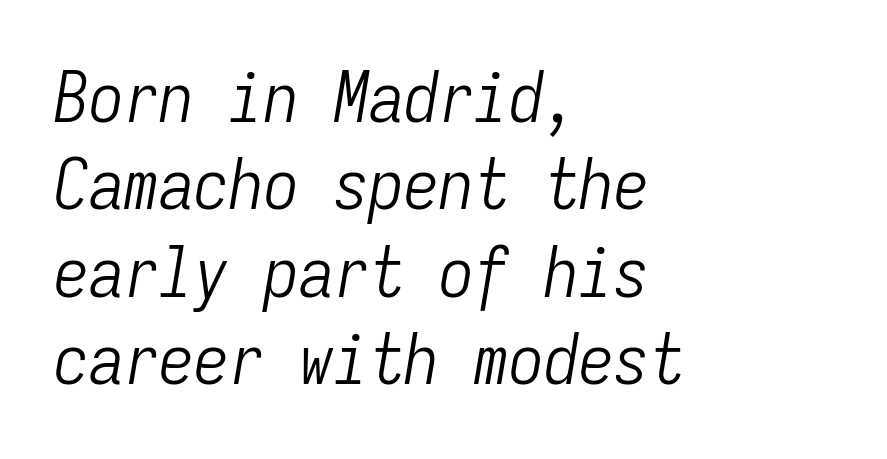
{"italic": "yes", "lean": "right", "slant_degrees": 9, "bold": "no", "weight": "light", "width": "condensed", "stroke_contrast": "low", "x_height": "medium", "monospaced": "yes", "underline": "no", "align": "left", "line_spacing": "normal", "line_spacing_ratio": 1.25, "letter_spacing": "normal", "letter_spacing_em": 0.0, "glyph_px": 70}
